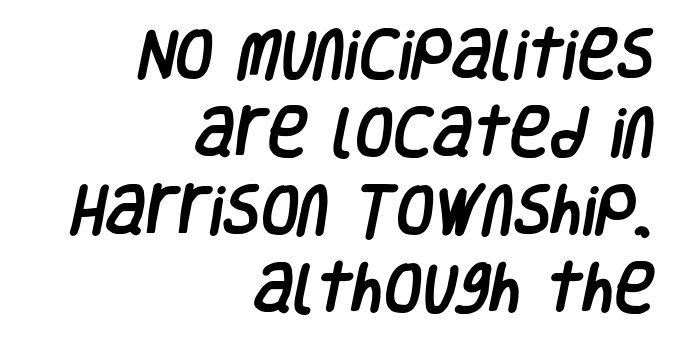
{"serif": "no", "width": "condensed", "stroke_contrast": "low", "x_height": "large", "monospaced": "no", "underline": "no", "align": "right", "line_spacing": "normal", "line_spacing_ratio": 1.42, "letter_spacing": "normal", "letter_spacing_em": 0.0, "glyph_px": 55}
